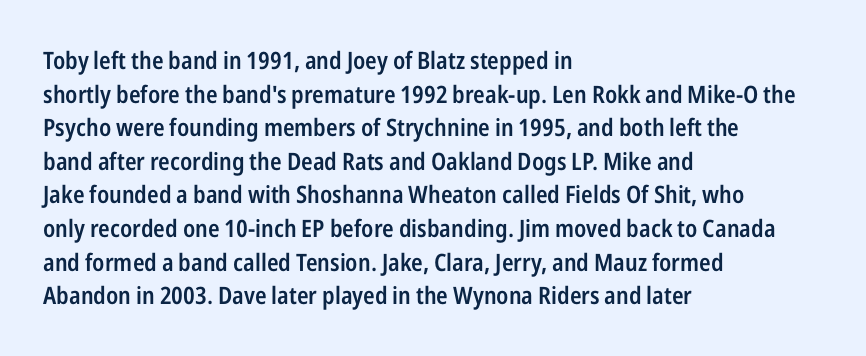
{"italic": "no", "bold": "semi", "underline": "no", "align": "left", "line_spacing": "normal", "line_spacing_ratio": 1.4, "letter_spacing": "normal", "letter_spacing_em": 0.0, "glyph_px": 24}
